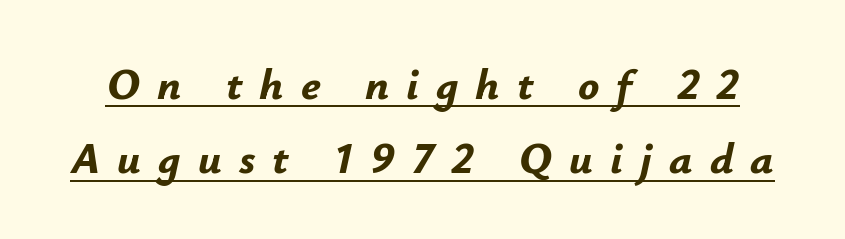
Honestly, the row spacing looks completely unremarkable. Every character sits at an angle, as italics do. Is this a fixed-width face? No — the glyphs have proportional, varying widths. This rendering features underlined lettering. Plenty of ink on the page — the face is bold.
